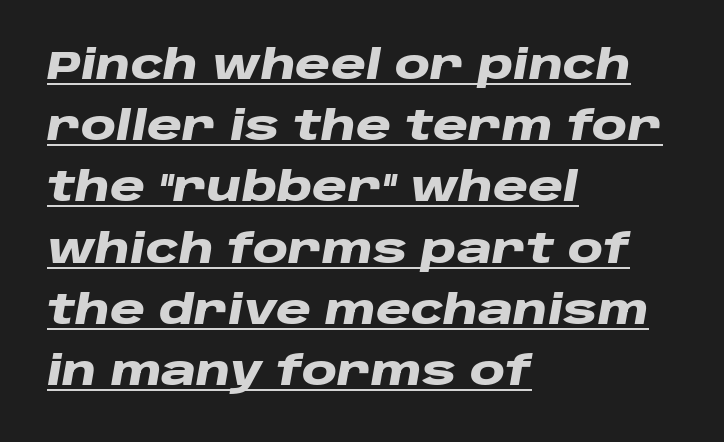
Q: Is the text bold? A: Yes.
Q: Is the text italic (slanted)? A: Yes, it leans right by about 10 degrees.
Q: Is the text underlined? A: Yes.
Q: How is the paragraph aligned? A: Left-aligned.
Q: Is the spacing between letters normal or unusually wide? A: Normal.
Q: Is the spacing between lines tight, normal or loose? A: Normal.
Q: Width (condensed, normal, or wide)? A: Wide.
Q: Stroke contrast? A: Low.
Q: x-height? A: Large.
Q: Monospaced? A: No.
